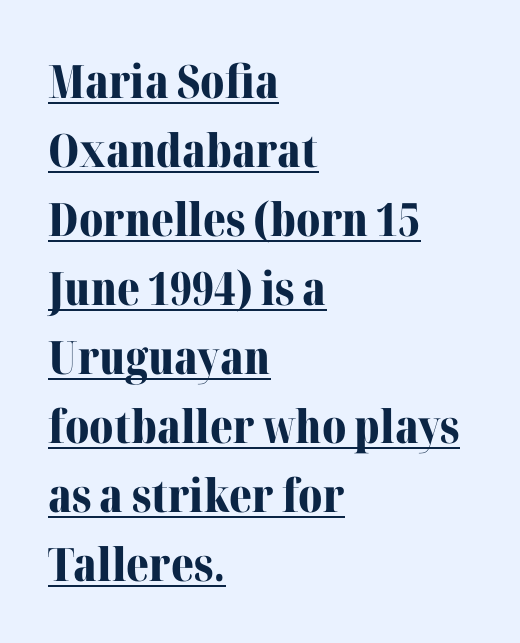
Honestly, the letter spacing is just normal — you wouldn't notice it. Students, observe the line beneath the letters — that is underlining. On the weight axis this lands at bold, roughly 700. Posture: vertical.
